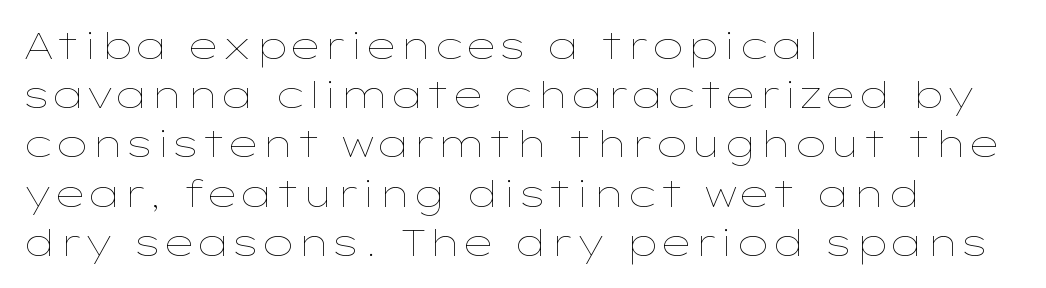
The specimen omits any rule beneath the text block's lines. Glyph-to-glyph distance matches everyday printed text. A student would call this left alignment; a typographer would say flush left, rag right. These glyphs show unthickened strokes, regular width or finer.
